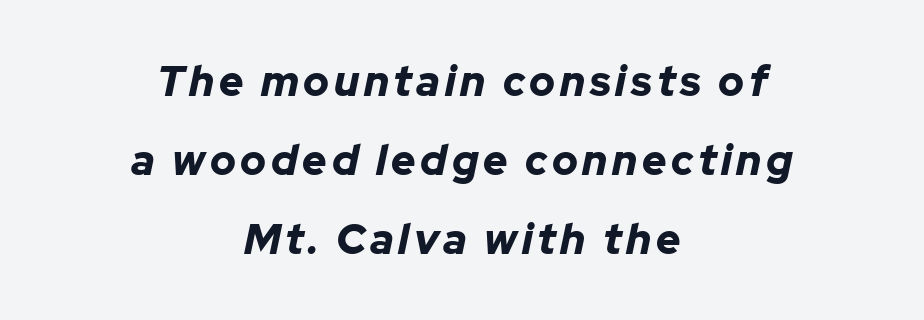
Q: Is the text bold? A: Yes.
Q: Is the text italic (slanted)? A: Yes, it leans right by about 12 degrees.
Q: Is the text underlined? A: No.
Q: How is the paragraph aligned? A: Centered.
Q: Width (condensed, normal, or wide)? A: Normal.
Q: Stroke contrast? A: Low.
Q: x-height? A: Medium.
Q: Monospaced? A: No.
